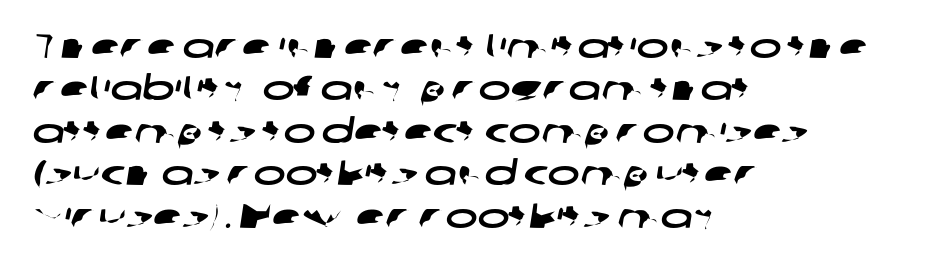
The image shows 34 px wide sans-serif type; set left-aligned, normal line spacing (1.25x), normal letter spacing, not underlined; low stroke contrast and a medium x-height.
